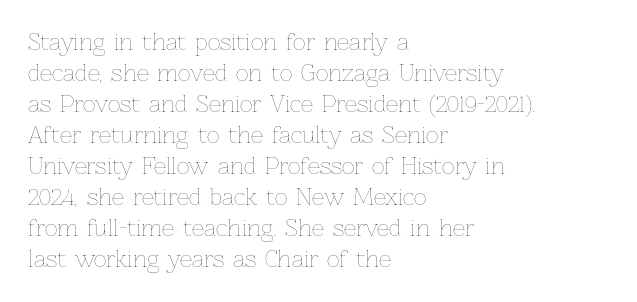
{"italic": "no", "bold": "no", "underline": "no", "align": "left", "line_spacing": "normal", "line_spacing_ratio": 1.41, "letter_spacing": "normal", "letter_spacing_em": 0.0, "glyph_px": 22}
